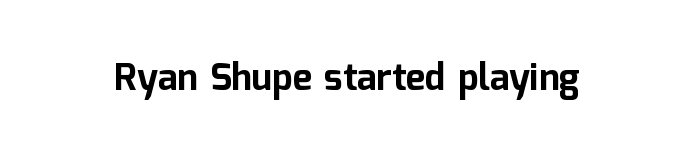
{"serif": "no", "italic": "no", "bold": "yes", "weight": "bold", "width": "normal", "stroke_contrast": "low", "x_height": "medium", "monospaced": "no", "underline": "no", "letter_spacing": "normal", "letter_spacing_em": 0.0, "glyph_px": 37}
